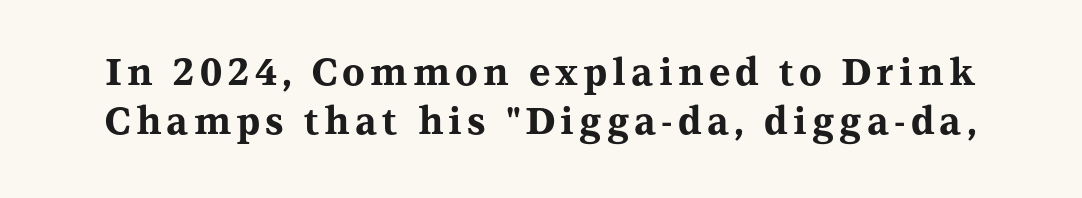
Q: Is the text bold? A: Yes.
Q: Is the text italic (slanted)? A: No, it is upright.
Q: Is the typeface a serif or a sans-serif typeface? A: Serif.
Q: Is the text underlined? A: No.
Q: Is the spacing between lines tight, normal or loose? A: Normal.
Q: Width (condensed, normal, or wide)? A: Wide.
Q: Stroke contrast? A: Medium.
Q: x-height? A: Medium.
Q: Monospaced? A: No.
